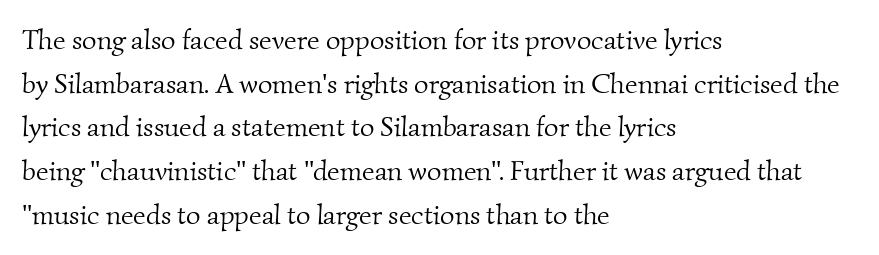
{"serif": "yes", "bold": "no", "weight": "light", "width": "normal", "stroke_contrast": "medium", "x_height": "small", "monospaced": "no", "underline": "no", "align": "left", "line_spacing": "normal", "line_spacing_ratio": 1.56, "letter_spacing": "normal", "letter_spacing_em": 0.0, "glyph_px": 28}
